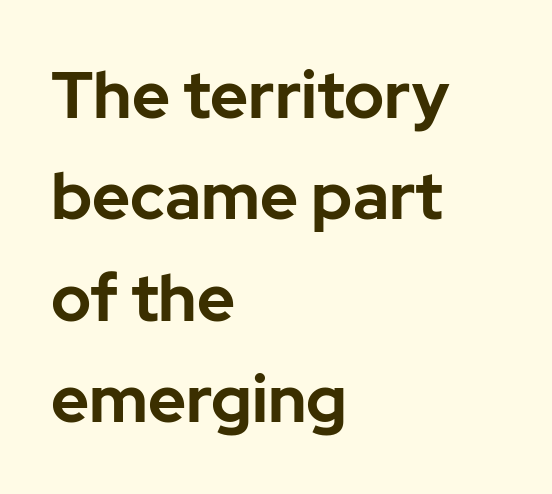
Q: Is the text bold? A: Yes.
Q: Is the text italic (slanted)? A: No, it is upright.
Q: Is the typeface a serif or a sans-serif typeface? A: Sans-serif.
Q: Is the text underlined? A: No.
Q: How is the paragraph aligned? A: Left-aligned.
Q: Is the spacing between letters normal or unusually wide? A: Normal.
Q: Is the spacing between lines tight, normal or loose? A: Normal.
Q: Width (condensed, normal, or wide)? A: Normal.
Q: Stroke contrast? A: Low.
Q: x-height? A: Medium.
Q: Monospaced? A: No.
